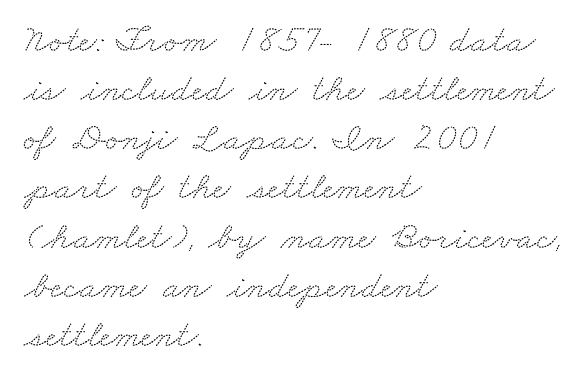
Q: Is the typeface a serif or a sans-serif typeface? A: Serif.
Q: Is the text underlined? A: No.
Q: How is the paragraph aligned? A: Left-aligned.
Q: Is the spacing between letters normal or unusually wide? A: Normal.
Q: Is the spacing between lines tight, normal or loose? A: Normal.
Q: Width (condensed, normal, or wide)? A: Wide.
Q: Stroke contrast? A: Medium.
Q: x-height? A: Small.
Q: Monospaced? A: No.
